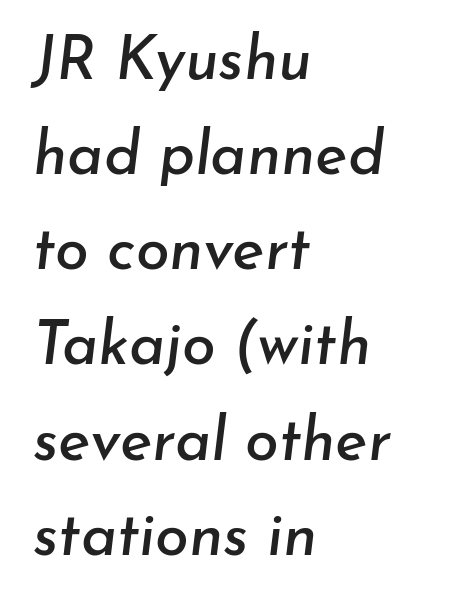
A typesetter would call this proportional, since set widths differ per character. Observe the lean: these are italic letterforms. This block has exactly the height ordinary leading produces. A clean baseline with only descenders dipping below it. This rendering uses left alignment, leaving the right contour irregular.
